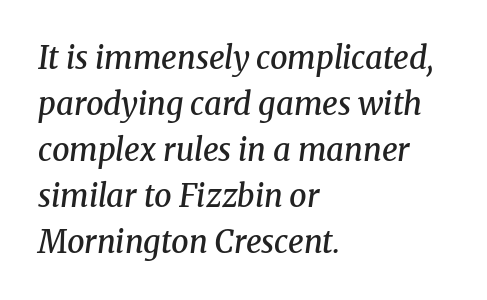
Notice how descenders clear the ascenders below comfortably — that's standard leading. The rendering keeps characters at their native spacing. Caption: multi-line text, flush left, ragged right. These lines are composed in type with serifs. Notice the strokes are somewhat thickened but not fully heavy: this is a semibold.
